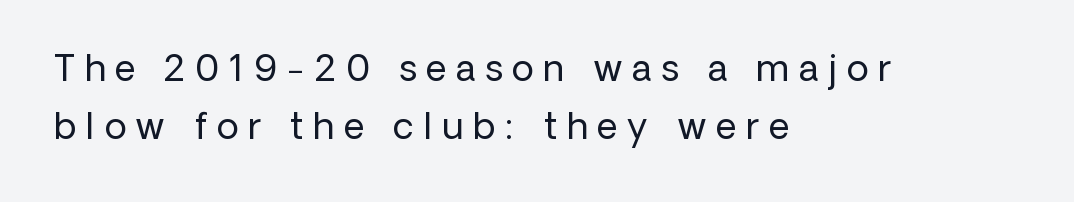
{"serif": "no", "italic": "no", "bold": "no", "weight": "regular", "width": "normal", "stroke_contrast": "low", "x_height": "medium", "monospaced": "no", "underline": "no", "align": "left", "line_spacing": "normal", "line_spacing_ratio": 1.61, "letter_spacing": "wide", "letter_spacing_em": 0.27, "glyph_px": 36}
